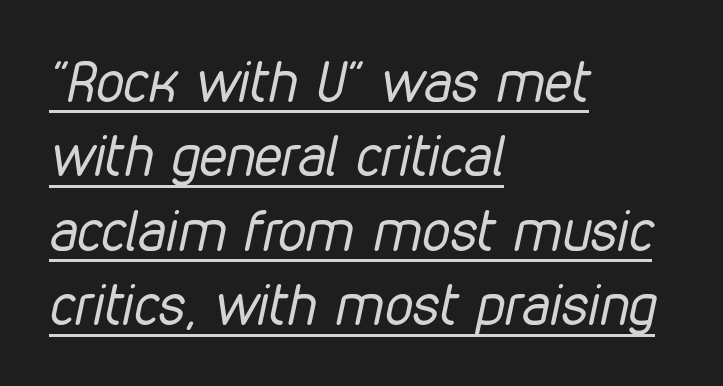
The image shows 56 px regular-weight, condensed type, italic (leaning right); set left-aligned, normal line spacing (1.33x), normal letter spacing, underlined; low stroke contrast and a medium x-height.
